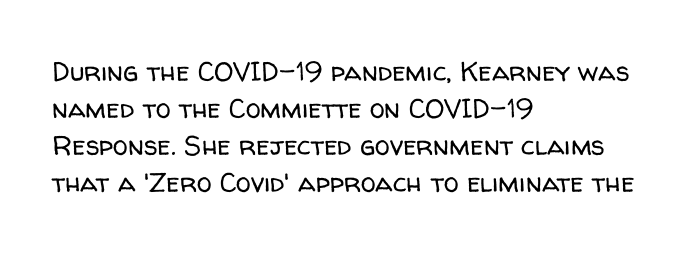
{"italic": "no", "bold": "no", "underline": "no", "align": "left", "line_spacing": "normal", "line_spacing_ratio": 1.37, "letter_spacing": "normal", "letter_spacing_em": 0.0, "glyph_px": 27}
